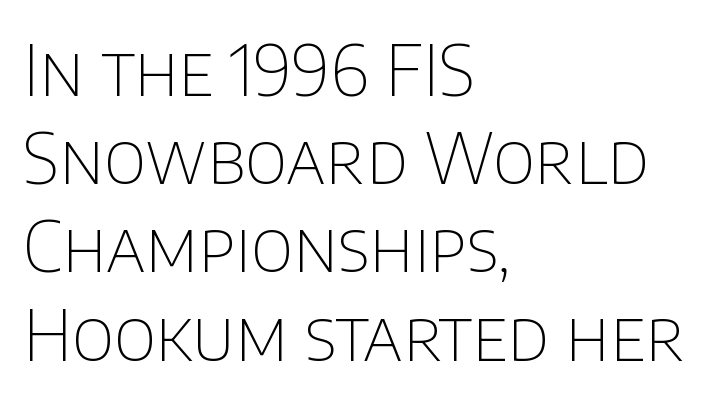
Q: Is the text bold? A: No.
Q: Is the text italic (slanted)? A: No, it is upright.
Q: Is the typeface a serif or a sans-serif typeface? A: Sans-serif.
Q: Is the text underlined? A: No.
Q: How is the paragraph aligned? A: Left-aligned.
Q: Is the spacing between letters normal or unusually wide? A: Normal.
Q: Is the spacing between lines tight, normal or loose? A: Normal.
Q: Width (condensed, normal, or wide)? A: Normal.
Q: Stroke contrast? A: Low.
Q: x-height? A: Large.
Q: Monospaced? A: No.
